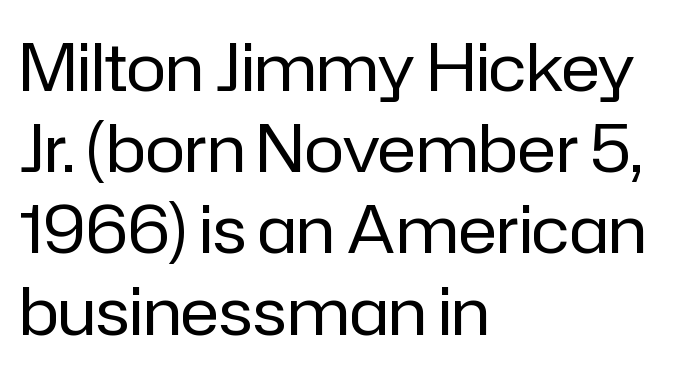
The image shows 66 px regular-weight sans-serif type, upright; set left-aligned, line spacing 1.23x, normal letter spacing, not underlined; low stroke contrast and a medium x-height.
